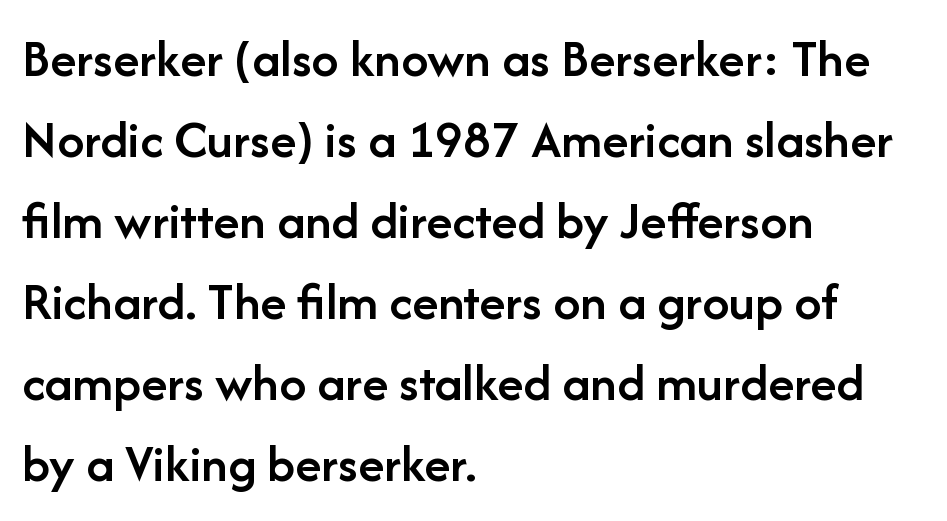
The image shows 54 px semibold sans-serif type, upright; set left-aligned, normal line spacing (1.5x), normal letter spacing, not underlined; low stroke contrast and a medium x-height.
